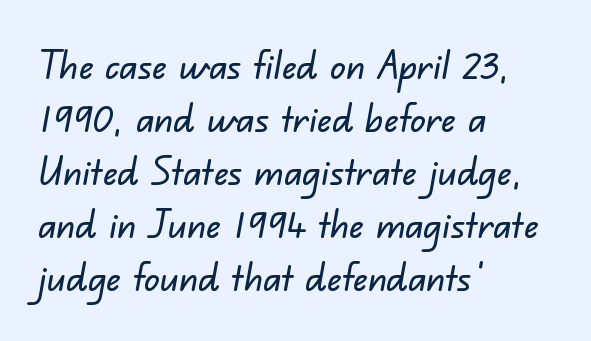
{"serif": "no", "width": "normal", "stroke_contrast": "low", "x_height": "small", "monospaced": "no", "underline": "no", "align": "left", "line_spacing": "normal", "line_spacing_ratio": 1.36, "letter_spacing": "normal", "letter_spacing_em": 0.0, "glyph_px": 39}
